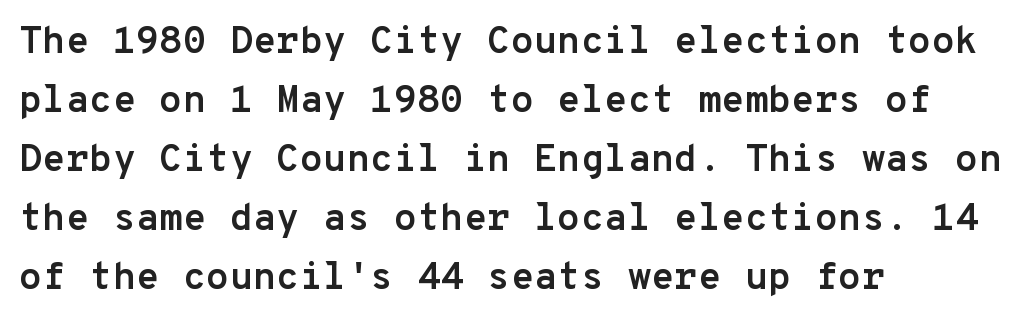
{"serif": "no", "italic": "no", "bold": "yes", "weight": "semibold", "width": "normal", "stroke_contrast": "low", "x_height": "medium", "monospaced": "yes", "underline": "no", "align": "left", "line_spacing": "normal", "line_spacing_ratio": 1.55, "letter_spacing": "normal", "letter_spacing_em": 0.0, "glyph_px": 38}
